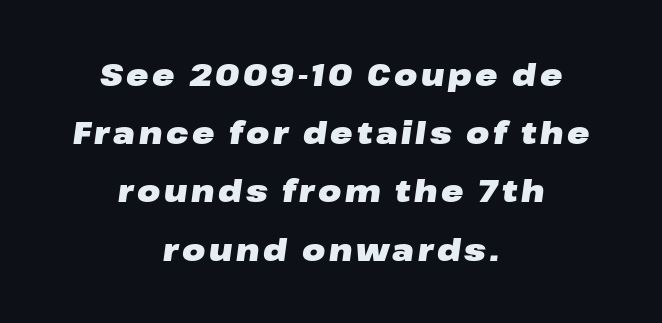
{"italic": "yes", "lean": "right", "slant_degrees": 8, "bold": "yes", "weight": "heavy", "width": "wide", "stroke_contrast": "low", "x_height": "medium", "monospaced": "no", "underline": "no", "align": "center", "line_spacing": "loose", "line_spacing_ratio": 1.94, "glyph_px": 30}
